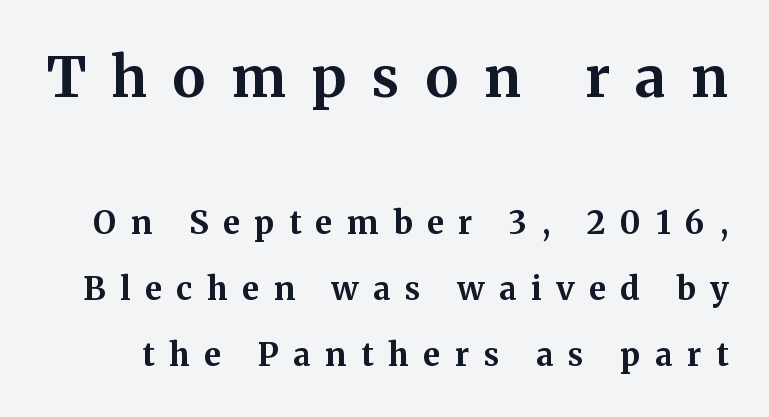
{"serif": "yes", "italic": "no", "bold": "yes", "weight": "bold", "width": "normal", "stroke_contrast": "medium", "x_height": "medium", "monospaced": "no", "underline": "no", "line_spacing": "loose", "line_spacing_ratio": 2.07, "letter_spacing": "wide", "letter_spacing_em": 0.46, "larger_block": "first", "size_ratio": 1.75, "glyph_px": 56}
